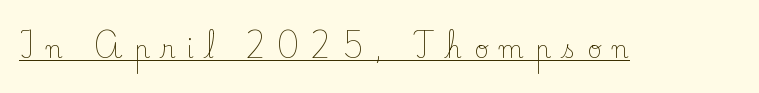
{"italic": "no", "bold": "no", "underline": "yes", "letter_spacing": "wide", "letter_spacing_em": 0.49, "glyph_px": 24}
